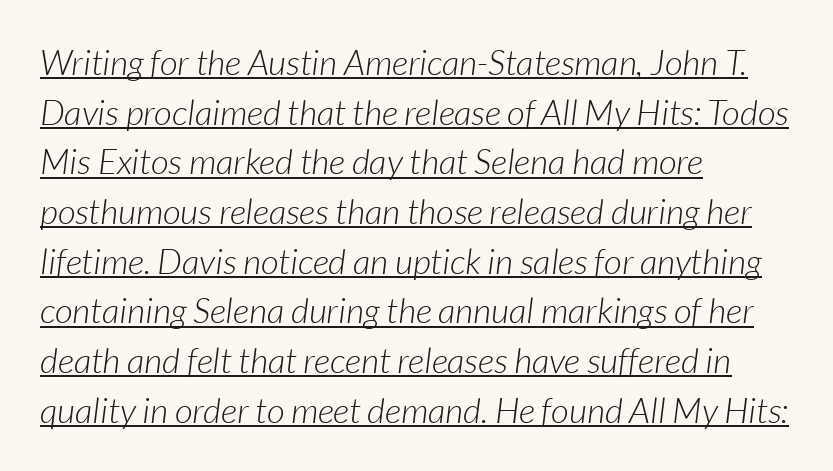
The image shows 35 px light type, italic (leaning right); set left-aligned, normal line spacing (1.42x), normal letter spacing, underlined; low stroke contrast and a medium x-height.
